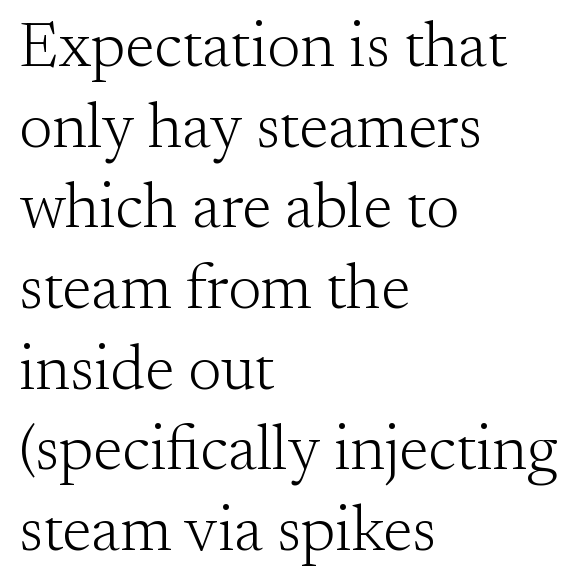
The image shows 63 px light serif type, upright; set left-aligned, normal line spacing (1.28x), normal letter spacing, not underlined; medium stroke contrast and a small x-height.
